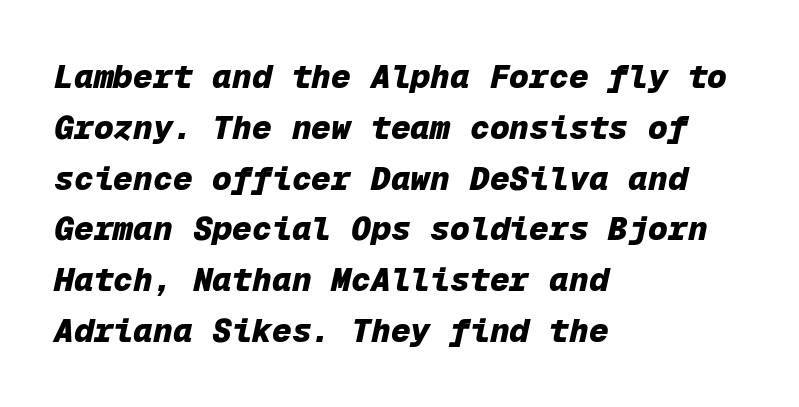
{"italic": "yes", "lean": "right", "slant_degrees": 12, "bold": "yes", "weight": "heavy", "width": "normal", "stroke_contrast": "low", "x_height": "medium", "monospaced": "yes", "underline": "no", "align": "left", "line_spacing": "normal", "line_spacing_ratio": 1.54, "letter_spacing": "normal", "letter_spacing_em": 0.0, "glyph_px": 33}
